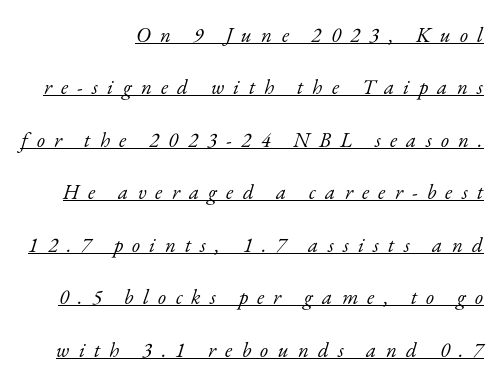
Q: Is the text bold? A: No.
Q: Is the text italic (slanted)? A: Yes, it leans right by about 17 degrees.
Q: Is the text underlined? A: Yes.
Q: Is the spacing between letters normal or unusually wide? A: Unusually wide.
Q: Is the spacing between lines tight, normal or loose? A: Loose.
